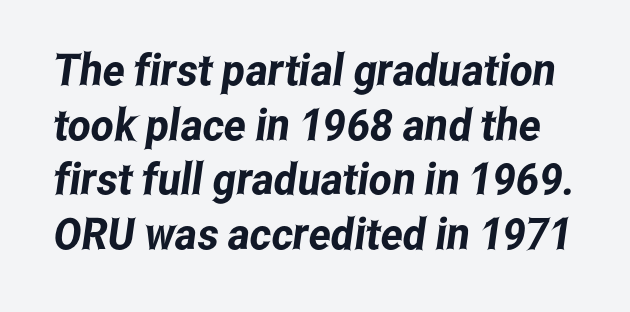
The image shows 44 px condensed sans-serif type; set line spacing 1.24x, normal letter spacing, not underlined; low stroke contrast and a medium x-height.
